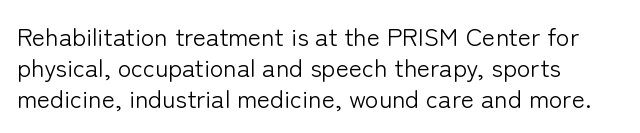
Q: Is the text bold? A: No.
Q: Is the text italic (slanted)? A: No, it is upright.
Q: Is the text underlined? A: No.
Q: How is the paragraph aligned? A: Left-aligned.
Q: Is the spacing between letters normal or unusually wide? A: Normal.
